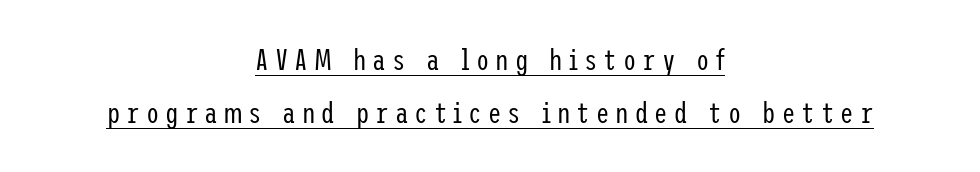
The image shows 30 px regular-weight, condensed sans-serif type, upright; set centered, line spacing 1.76x, unusually wide letter spacing (+0.2 em), underlined; low stroke contrast and a medium x-height.
